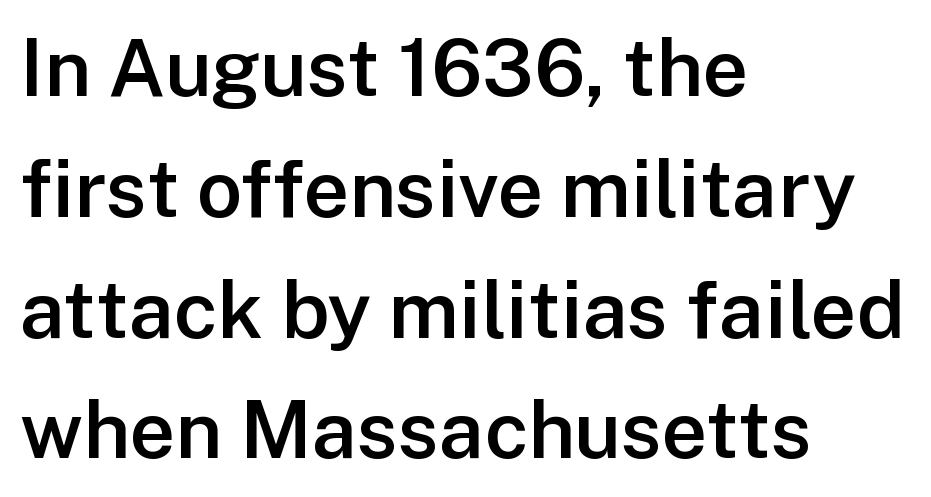
The image shows 80 px semibold sans-serif type, upright; set left-aligned, normal line spacing (1.51x), normal letter spacing, not underlined; low stroke contrast and a medium x-height.
